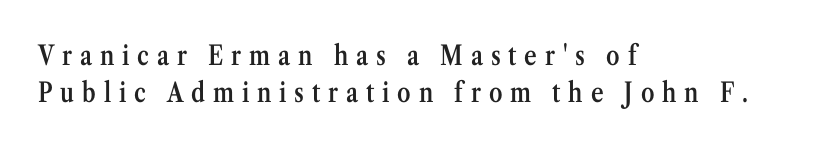
Q: Is the text bold? A: Semi-bold.
Q: Is the text italic (slanted)? A: No, it is upright.
Q: Is the text underlined? A: No.
Q: How is the paragraph aligned? A: Left-aligned.
Q: Is the spacing between letters normal or unusually wide? A: Unusually wide.
Q: Is the spacing between lines tight, normal or loose? A: Normal.
